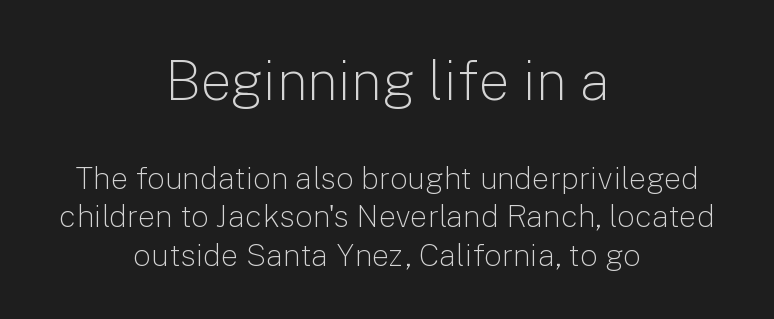
Each row of text sits above clean, open space. Unlike a traditional serif, this face leaves its strokes unadorned. Which chunk is bigger? The first one — the top block dwarfs the bottom. A student would call this center alignment; a typographer would say set centered. Honestly, the row spacing looks completely unremarkable.
